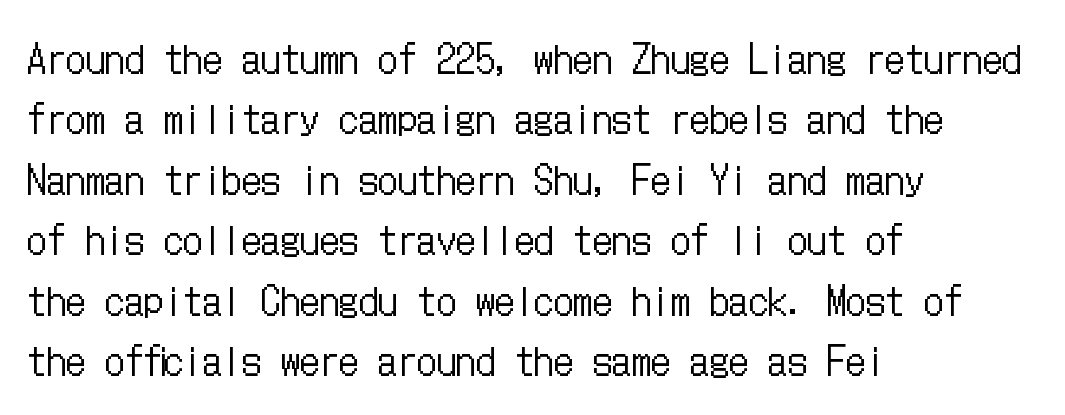
The image shows 39 px regular-weight, condensed type, upright; set left-aligned, normal line spacing (1.55x), normal letter spacing, not underlined; low stroke contrast and a medium x-height.
